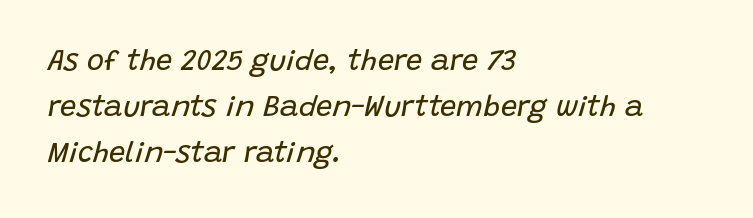
{"italic": "yes", "lean": "right", "slant_degrees": 15, "bold": "no", "weight": "regular", "width": "normal", "stroke_contrast": "low", "x_height": "large", "monospaced": "no", "underline": "no", "align": "left", "line_spacing": "normal", "line_spacing_ratio": 1.58, "letter_spacing": "normal", "letter_spacing_em": 0.0, "glyph_px": 29}
